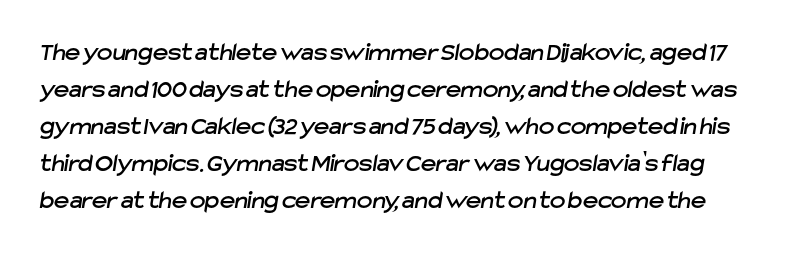
{"underline": "no", "line_spacing": "normal", "line_spacing_ratio": 1.42, "letter_spacing": "normal", "letter_spacing_em": 0.0, "glyph_px": 26}
